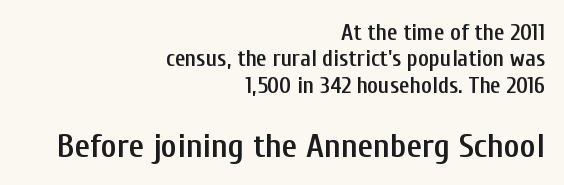
{"serif": "no", "italic": "no", "bold": "semi", "weight": "semibold", "width": "condensed", "stroke_contrast": "low", "x_height": "medium", "monospaced": "no", "underline": "no", "align": "right", "line_spacing": "tight", "line_spacing_ratio": 1.15, "letter_spacing": "normal", "letter_spacing_em": 0.0, "larger_block": "second", "size_ratio": 1.48, "glyph_px": 34}
